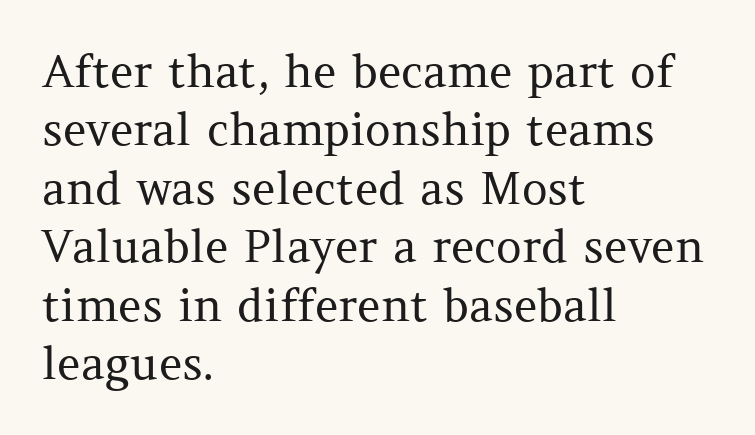
The image shows 45 px regular-weight serif type, upright; set left-aligned, normal line spacing (1.3x), normal letter spacing, not underlined; medium stroke contrast and a medium x-height.
